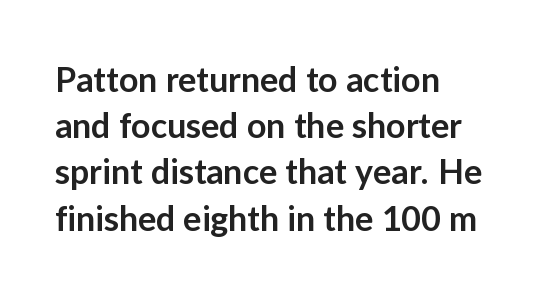
{"serif": "no", "italic": "no", "bold": "semi", "weight": "semibold", "width": "normal", "stroke_contrast": "low", "x_height": "medium", "monospaced": "no", "underline": "no", "line_spacing": "normal", "line_spacing_ratio": 1.36, "letter_spacing": "normal", "letter_spacing_em": 0.0, "glyph_px": 34}
